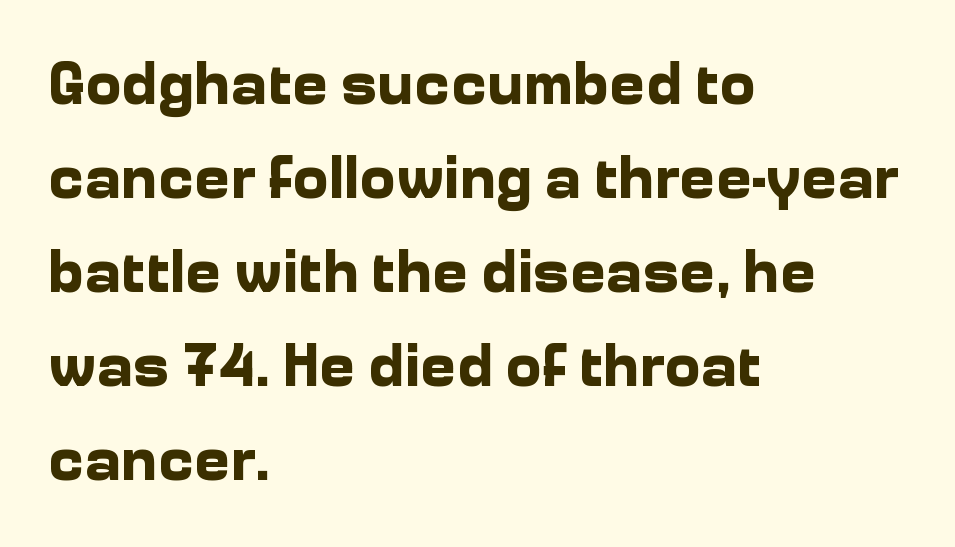
{"serif": "no", "italic": "no", "bold": "yes", "weight": "bold", "width": "normal", "stroke_contrast": "low", "x_height": "medium", "monospaced": "no", "underline": "no", "align": "left", "line_spacing": "normal", "line_spacing_ratio": 1.54, "letter_spacing": "normal", "letter_spacing_em": 0.0, "glyph_px": 61}
